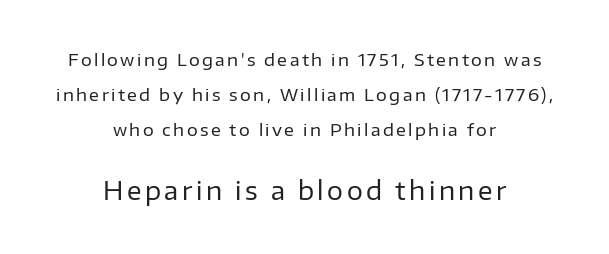
Vertical stems look standard width or narrower in stroke. In terms of leading, this rendering errs on the spacious side. Glance below the letters and you will spot only blank space. Which of the two is more prominent by size? The second, at the bottom. The lettering holds an erect, upright posture throughout. A centered setting, common on invitations and titles, is used for this passage.
